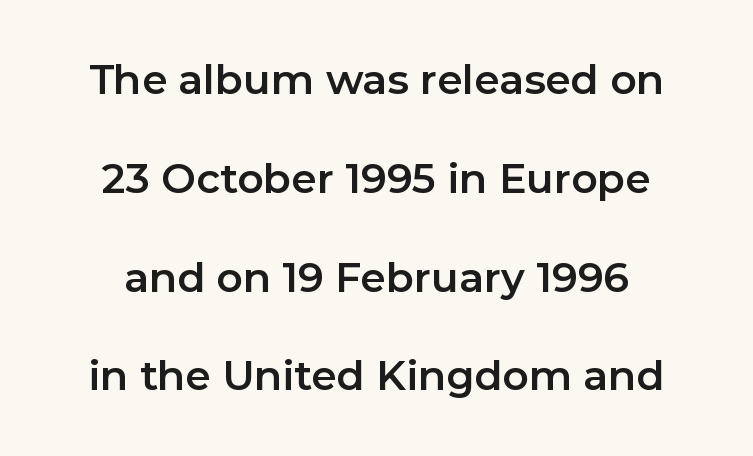
Do the characters align in a grid? No, the font is proportional. Note: no serifs on the glyphs. Summary of vertical rhythm: relaxed, with wide interline spacing. The tracking reads as untouched default to a designer's eye. Descenders are the only things crossing below the line.
